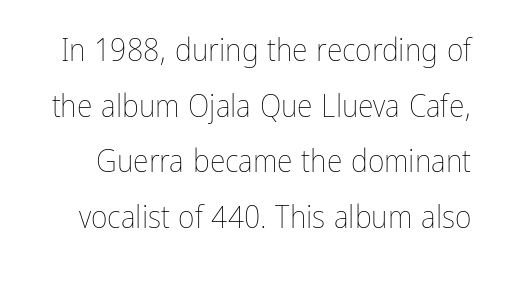
{"italic": "no", "bold": "no", "weight": "thin", "width": "condensed", "stroke_contrast": "low", "x_height": "medium", "monospaced": "no", "underline": "no", "line_spacing_ratio": 1.74, "letter_spacing": "normal", "letter_spacing_em": 0.0, "glyph_px": 32}
